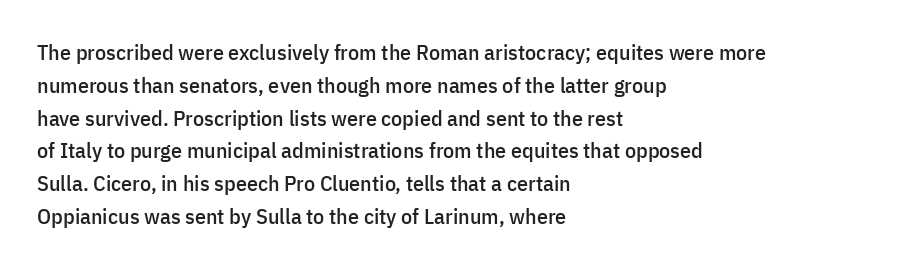
The image shows 22 px text type, upright; set left-aligned, normal line spacing (1.49x), normal letter spacing, not underlined.
